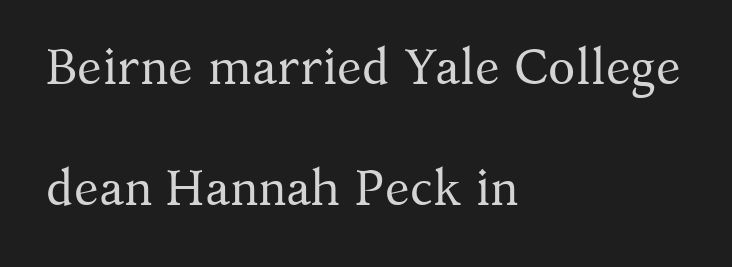
{"serif": "yes", "italic": "no", "bold": "no", "weight": "regular", "width": "normal", "stroke_contrast": "medium", "x_height": "medium", "monospaced": "no", "underline": "no", "align": "left", "line_spacing": "loose", "line_spacing_ratio": 2.43, "letter_spacing": "normal", "letter_spacing_em": 0.0, "glyph_px": 50}
